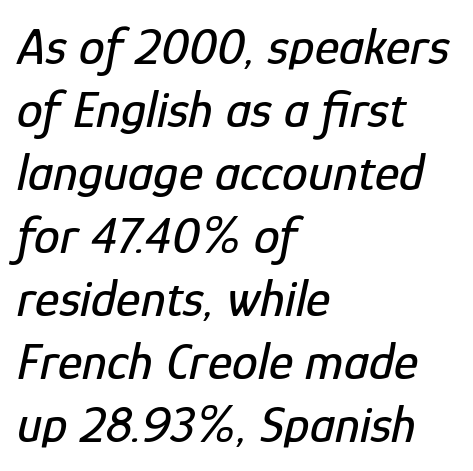
The image shows 52 px condensed type, italic (leaning right); set left-aligned, line spacing 1.21x, normal letter spacing, not underlined; low stroke contrast and a medium x-height.
